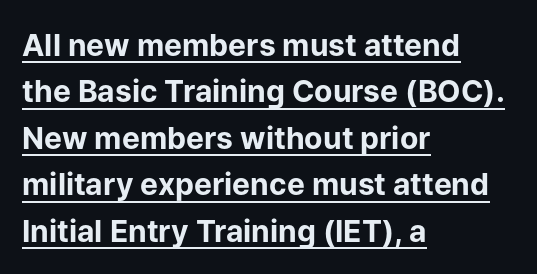
Thick stems and heavy bowls — unmistakably bold. Does the leading feel generous? No, just average. Ordinary non-slanted type is in use. The setting favours the left margin, as ordinary paragraphs usually do.
